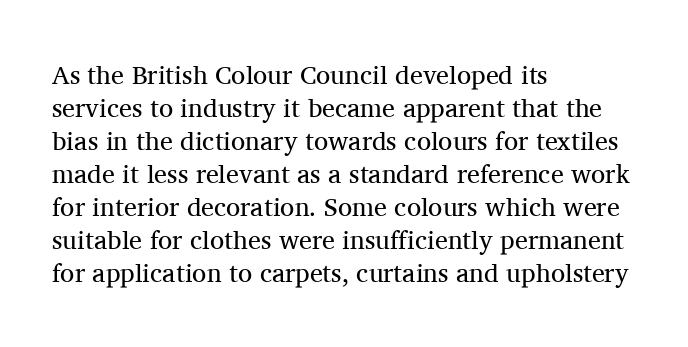
When letters stand straight like this, we call the style roman or upright. These lines sit exactly where default settings would place them. Students, note that the glyphs here touch the page at normal intervals. The passage shown is not bold in any degree. In CSS terms this would be text-align: left. Underlining? Definitely not there.
